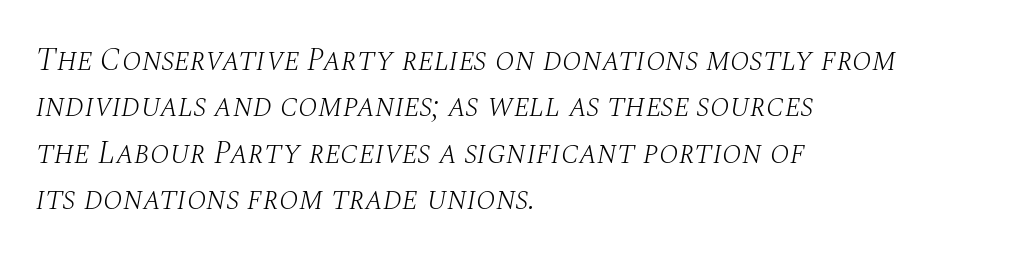
The image shows 32 px light serif type, italic (leaning right); set left-aligned, normal line spacing (1.45x), normal letter spacing, not underlined; medium stroke contrast and a large x-height.
